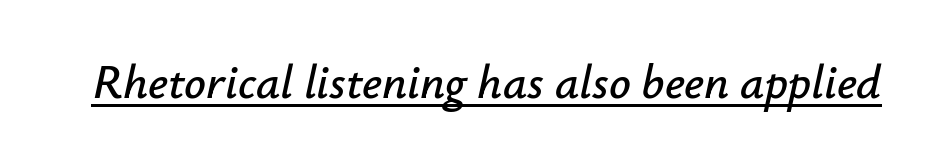
{"italic": "yes", "lean": "right", "slant_degrees": 12, "width": "normal", "stroke_contrast": "low", "x_height": "small", "monospaced": "no", "underline": "yes", "letter_spacing": "normal", "letter_spacing_em": 0.0, "glyph_px": 48}
